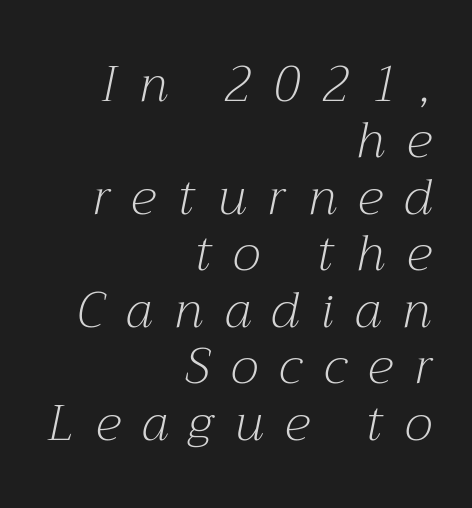
Q: Is the text bold? A: No.
Q: Is the text italic (slanted)? A: Yes, it leans right by about 12 degrees.
Q: Is the typeface a serif or a sans-serif typeface? A: Serif.
Q: Is the text underlined? A: No.
Q: How is the paragraph aligned? A: Right-aligned.
Q: Is the spacing between letters normal or unusually wide? A: Unusually wide.
Q: Is the spacing between lines tight, normal or loose? A: Tight.
Q: Width (condensed, normal, or wide)? A: Normal.
Q: Stroke contrast? A: Medium.
Q: x-height? A: Medium.
Q: Monospaced? A: No.
